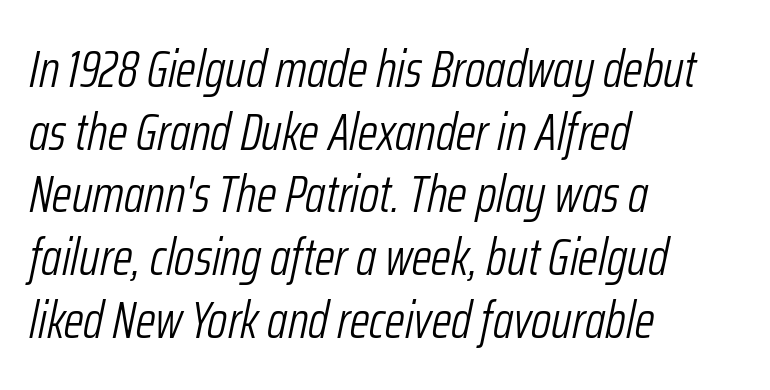
The image shows 51 px light, condensed type, italic (leaning right); set left-aligned, line spacing 1.23x, normal letter spacing, not underlined; low stroke contrast and a medium x-height.
